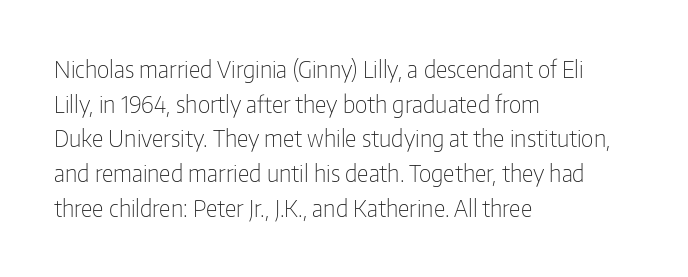
Vertical strokes here are truly vertical. Is the block centered? No — it sits flush against the left margin. Standard letterfit; no display-style spreading of the glyphs. This is not heavy type; no bold has been used.
